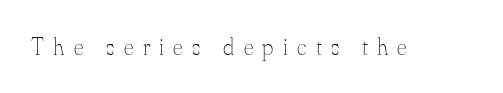
Q: Is the text bold? A: No.
Q: Is the text italic (slanted)? A: No, it is upright.
Q: Is the text underlined? A: No.
Q: Is the spacing between letters normal or unusually wide? A: Unusually wide.
